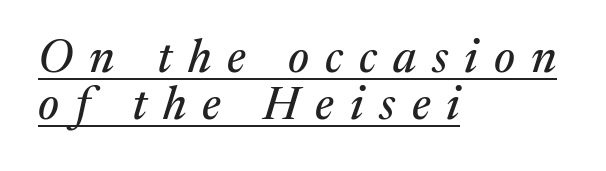
Check where the strokes stop: tiny serifs finish them off. Beneath each row of characters lies a ruled line. Varying glyph widths throughout — classic text-font behaviour. Substantial extra tracking has been applied to these lines.
